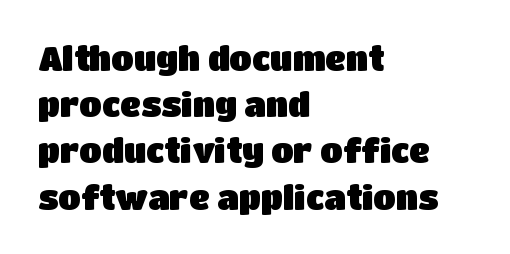
The image shows 33 px sans-serif type, upright; set left-aligned, normal line spacing (1.4x), normal letter spacing, not underlined; low stroke contrast and a large x-height.
